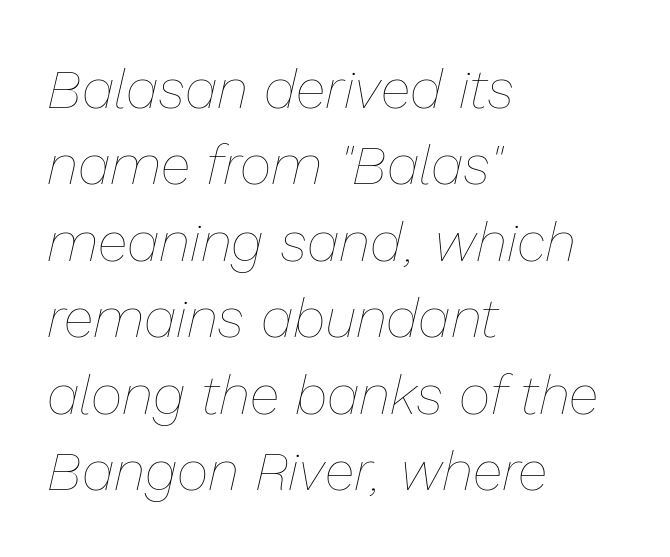
The rendering uses a moderate line-height, typical for paragraphs. The glyphs are unaccompanied by any horizontal stroke below them. Visually the block forms a straight wall on the left and a jagged coastline on the right. Do the characters align in a grid? No, the font is proportional.
